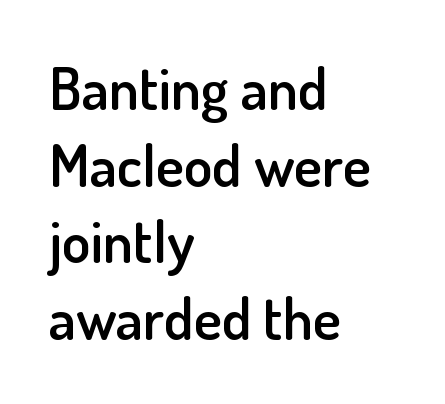
{"serif": "no", "italic": "no", "bold": "semi", "weight": "semibold", "width": "normal", "stroke_contrast": "low", "x_height": "small", "monospaced": "no", "underline": "no", "align": "left", "line_spacing": "normal", "line_spacing_ratio": 1.3, "letter_spacing": "normal", "letter_spacing_em": 0.0, "glyph_px": 59}
